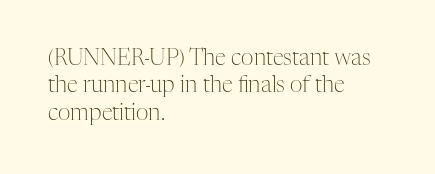
Q: Is the text bold? A: No.
Q: Is the text italic (slanted)? A: No, it is upright.
Q: Is the text underlined? A: No.
Q: How is the paragraph aligned? A: Left-aligned.
Q: Is the spacing between letters normal or unusually wide? A: Normal.
Q: Is the spacing between lines tight, normal or loose? A: Normal.
